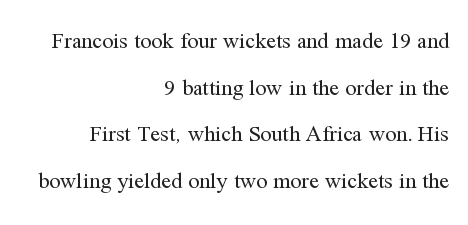
{"italic": "no", "bold": "no", "underline": "no", "align": "right", "line_spacing": "loose", "line_spacing_ratio": 2.12, "letter_spacing": "normal", "letter_spacing_em": 0.0, "glyph_px": 22}
